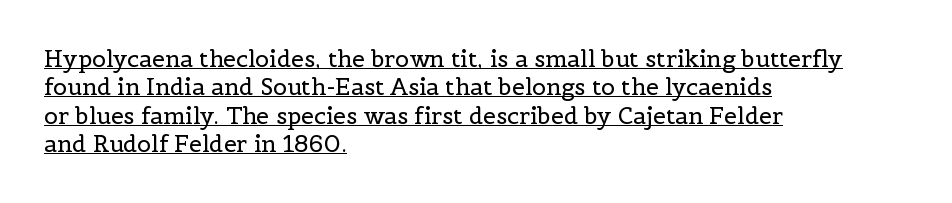
The image shows 23 px text type, upright; set left-aligned, line spacing 1.23x, normal letter spacing, underlined.
